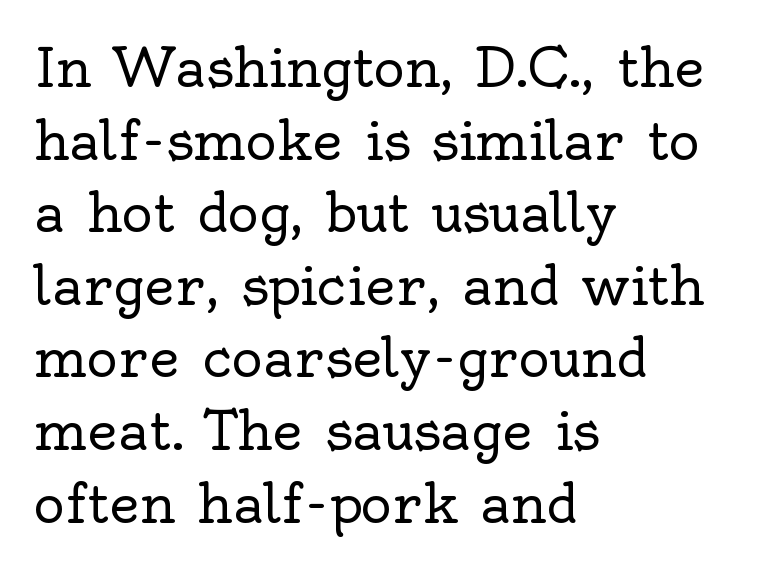
Words float on clear page, feet unadorned. The leading is moderate, giving the passage an even texture. Alignment: flush left. Ordinary non-slanted type is in use.
